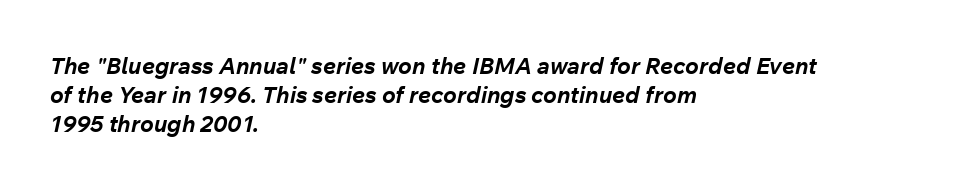
The image shows 23 px bold type, italic (leaning right); set left-aligned, normal line spacing (1.27x), normal letter spacing, not underlined.
